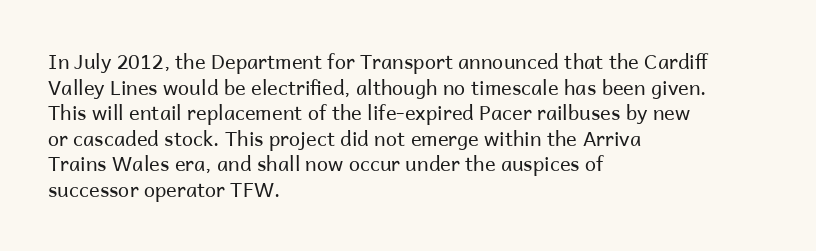
{"italic": "no", "bold": "no", "underline": "no", "align": "left", "line_spacing": "normal", "line_spacing_ratio": 1.28, "letter_spacing": "normal", "letter_spacing_em": 0.0, "glyph_px": 20}
